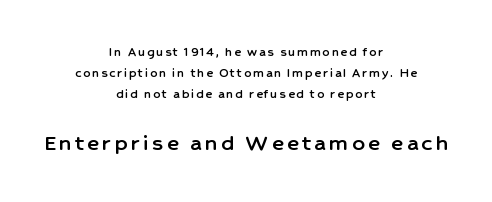
Q: Is the text italic (slanted)? A: No, it is upright.
Q: Is the text underlined? A: No.
Q: How is the paragraph aligned? A: Centered.
Q: Is the spacing between lines tight, normal or loose? A: Normal.
Q: Which block of text is set in a larger size, the first (top) or the second (bottom)? A: The second (bottom) one.
